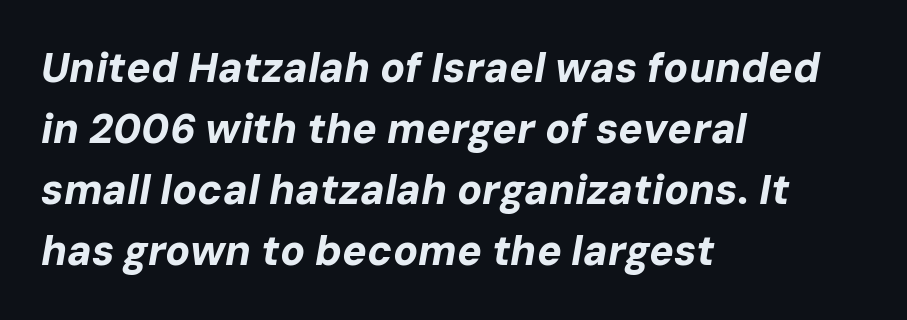
{"italic": "yes", "lean": "right", "slant_degrees": 10, "bold": "yes", "weight": "bold", "width": "normal", "stroke_contrast": "low", "x_height": "medium", "monospaced": "no", "underline": "no", "align": "left", "line_spacing": "normal", "line_spacing_ratio": 1.49, "letter_spacing": "normal", "letter_spacing_em": 0.0, "glyph_px": 41}
